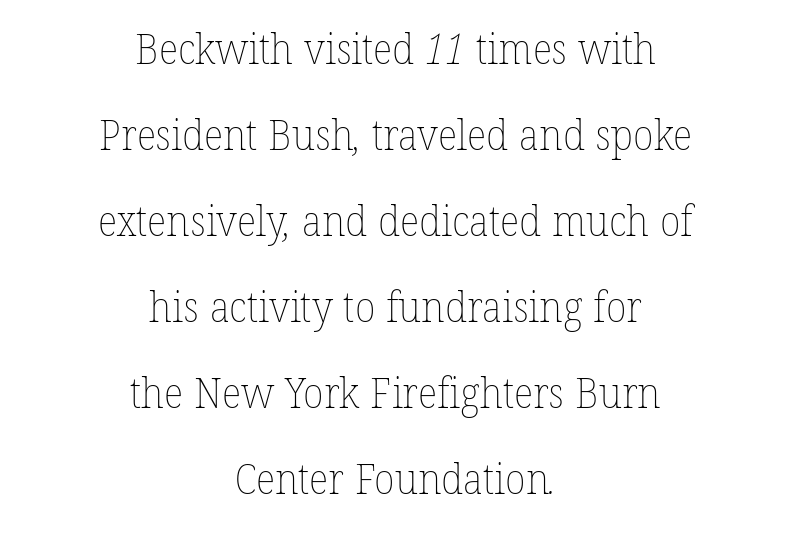
{"bold": "no", "weight": "thin", "width": "normal", "stroke_contrast": "low", "x_height": "medium", "monospaced": "no", "underline": "no", "align": "center", "line_spacing": "loose", "line_spacing_ratio": 2.05, "letter_spacing": "normal", "letter_spacing_em": 0.0, "glyph_px": 42}
